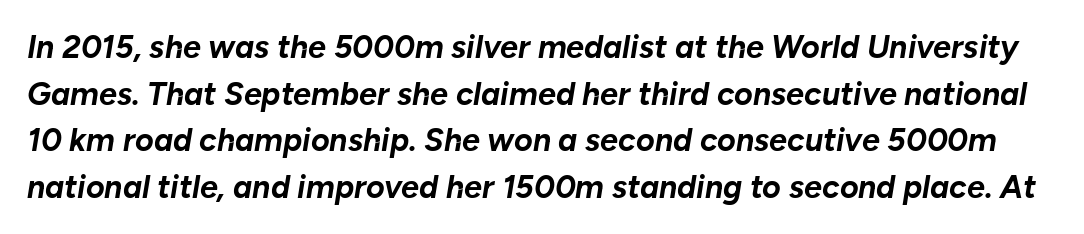
Q: Is the text bold? A: Yes.
Q: Is the text italic (slanted)? A: Yes, it leans right by about 10 degrees.
Q: Is the text underlined? A: No.
Q: Is the spacing between letters normal or unusually wide? A: Normal.
Q: Is the spacing between lines tight, normal or loose? A: Normal.
Q: Width (condensed, normal, or wide)? A: Normal.
Q: Stroke contrast? A: Low.
Q: x-height? A: Medium.
Q: Monospaced? A: No.
